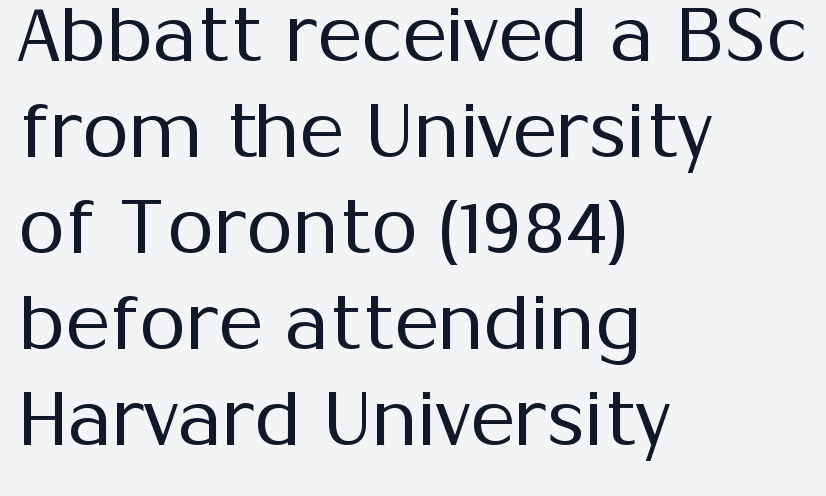
{"serif": "no", "italic": "no", "bold": "no", "weight": "regular", "width": "normal", "stroke_contrast": "medium", "x_height": "medium", "monospaced": "no", "underline": "no", "align": "left", "line_spacing": "normal", "line_spacing_ratio": 1.28, "letter_spacing": "normal", "letter_spacing_em": 0.0, "glyph_px": 75}
